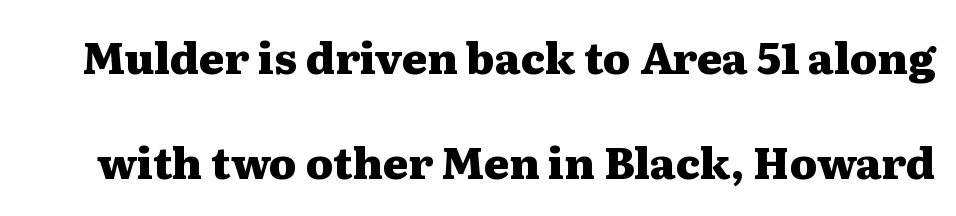
The image shows 43 px heavy, wide serif type, upright; set loose line spacing (2.45x), normal letter spacing, not underlined; medium stroke contrast and a medium x-height.
